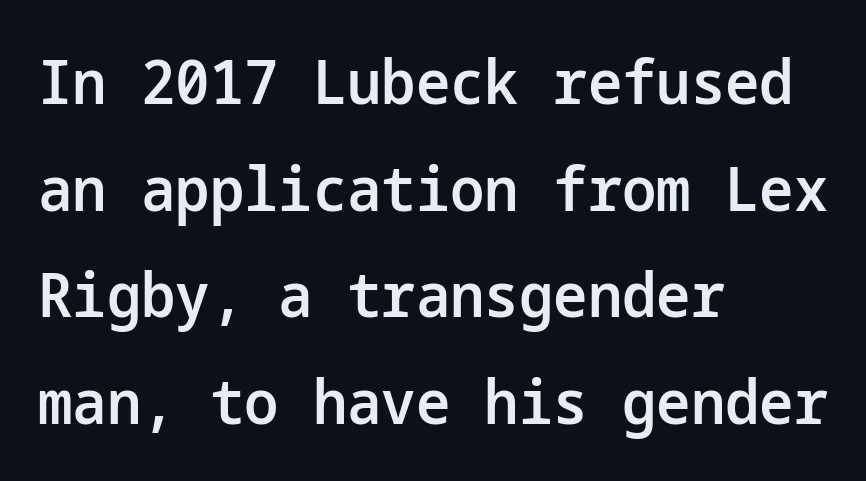
{"serif": "no", "italic": "no", "bold": "semi", "weight": "semibold", "width": "normal", "stroke_contrast": "low", "x_height": "medium", "underline": "no", "align": "left", "line_spacing_ratio": 1.75, "letter_spacing": "normal", "letter_spacing_em": 0.0, "glyph_px": 61}
